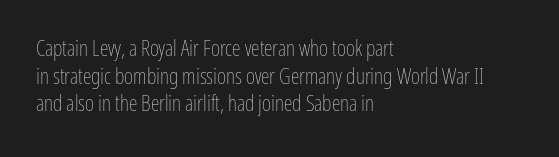
The image shows 22 px text type, upright; set left-aligned, normal line spacing (1.26x), normal letter spacing, not underlined.
